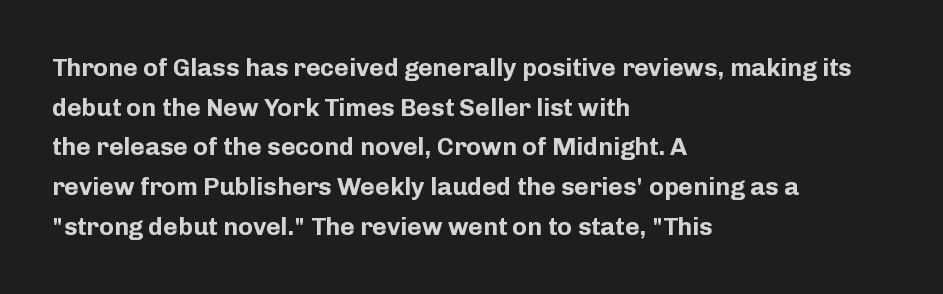
The image shows 25 px bold type, upright; set left-aligned, normal line spacing (1.59x), normal letter spacing, not underlined.
